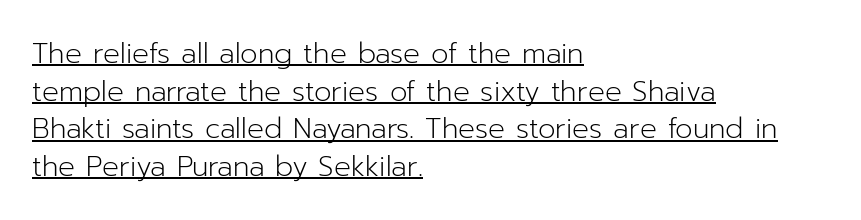
{"serif": "no", "italic": "no", "bold": "no", "weight": "light", "width": "normal", "stroke_contrast": "low", "x_height": "medium", "monospaced": "no", "underline": "yes", "align": "left", "line_spacing": "normal", "line_spacing_ratio": 1.34, "letter_spacing": "normal", "letter_spacing_em": 0.0, "glyph_px": 28}
